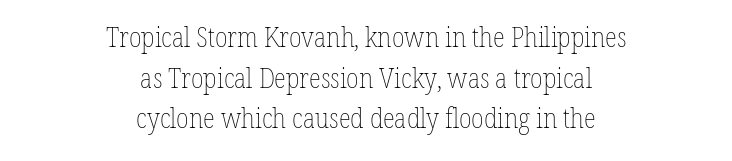
The image shows 28 px thin, condensed type, upright; set centered, normal line spacing (1.45x), normal letter spacing, not underlined; low stroke contrast and a medium x-height.
